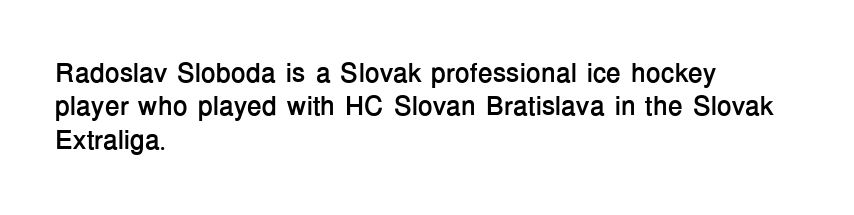
{"italic": "no", "bold": "yes", "underline": "no", "align": "left", "line_spacing_ratio": 1.24, "letter_spacing": "normal", "letter_spacing_em": 0.0, "glyph_px": 27}
